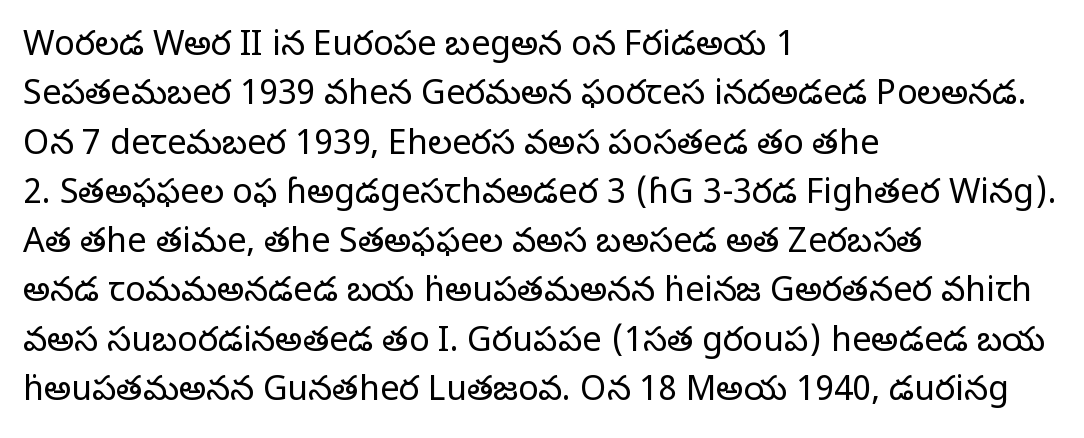
Q: Is the text bold? A: No.
Q: Is the text italic (slanted)? A: No, it is upright.
Q: Is the typeface a serif or a sans-serif typeface? A: Serif.
Q: Is the text underlined? A: No.
Q: How is the paragraph aligned? A: Left-aligned.
Q: Is the spacing between letters normal or unusually wide? A: Normal.
Q: Is the spacing between lines tight, normal or loose? A: Normal.
Q: Width (condensed, normal, or wide)? A: Normal.
Q: Stroke contrast? A: Low.
Q: x-height? A: Large.
Q: Monospaced? A: No.
